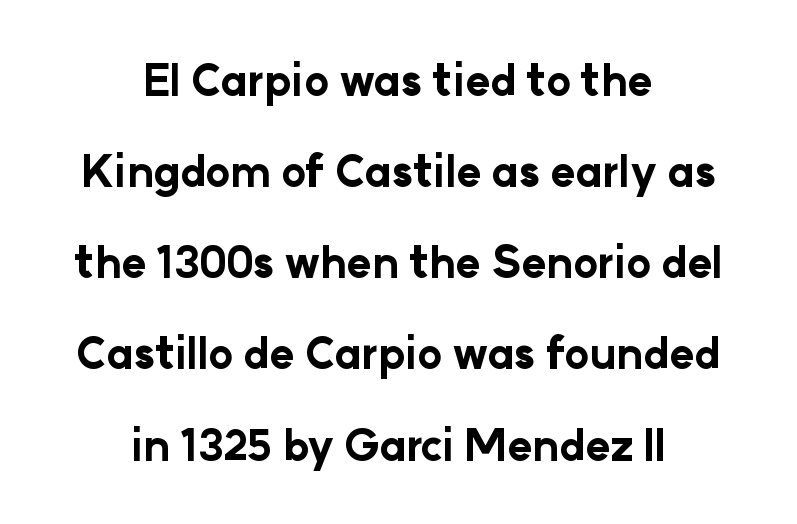
Students, this is bold: see how much ink each stroke carries. The line-height multiplier appears high, well above default. The specimen omits any rule beneath the text block's lines. Unlike a traditional serif, this face leaves its strokes unadorned. The text block is weighted toward neither margin, spreading evenly from the middle.
